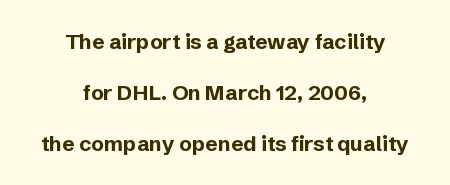
Teacher's note: observe the equal gaps on both sides — that is centered alignment. Beneath every word, the page is bare. The horizontal fit of the characters is conventional and even. The letters are bold, with thick, heavy strokes. How would I describe the line gaps? Wide and relaxed. Nope, not italic — everything's standing straight.
